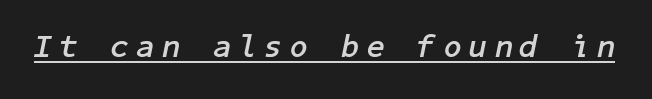
Q: Is the text bold? A: Yes.
Q: Is the text italic (slanted)? A: Yes, it leans right by about 11 degrees.
Q: Is the text underlined? A: Yes.
Q: Is the spacing between letters normal or unusually wide? A: Unusually wide.
Q: Width (condensed, normal, or wide)? A: Normal.
Q: Stroke contrast? A: Low.
Q: x-height? A: Medium.
